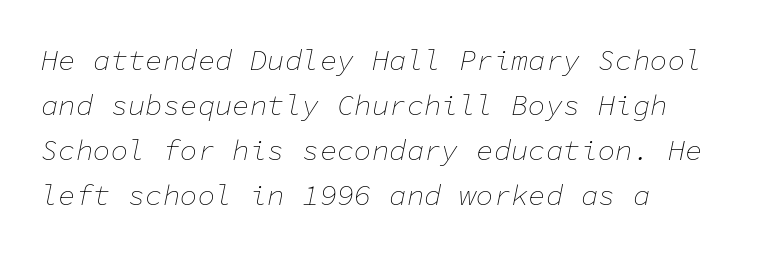
{"italic": "yes", "lean": "right", "slant_degrees": 11, "bold": "no", "weight": "thin", "width": "normal", "stroke_contrast": "low", "x_height": "medium", "monospaced": "yes", "underline": "no", "align": "left", "line_spacing": "normal", "line_spacing_ratio": 1.55, "letter_spacing": "normal", "letter_spacing_em": 0.0, "glyph_px": 29}
